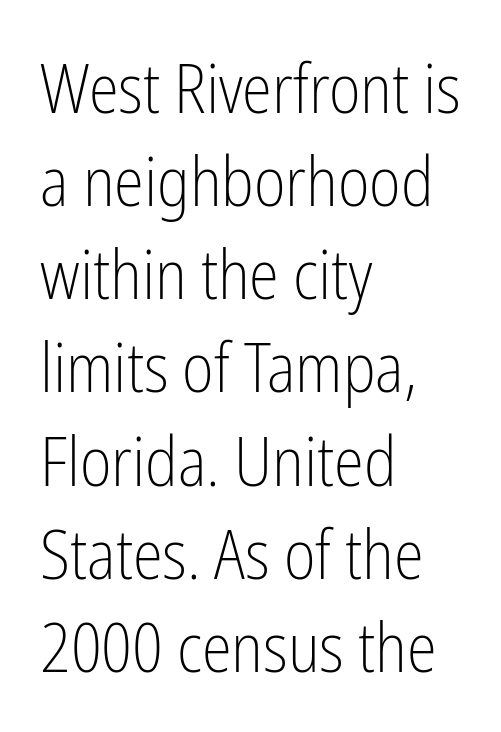
Q: Is the text bold? A: No.
Q: Is the text italic (slanted)? A: No, it is upright.
Q: Is the typeface a serif or a sans-serif typeface? A: Sans-serif.
Q: Is the text underlined? A: No.
Q: How is the paragraph aligned? A: Left-aligned.
Q: Is the spacing between letters normal or unusually wide? A: Normal.
Q: Is the spacing between lines tight, normal or loose? A: Normal.
Q: Width (condensed, normal, or wide)? A: Condensed.
Q: Stroke contrast? A: Low.
Q: x-height? A: Medium.
Q: Monospaced? A: No.
